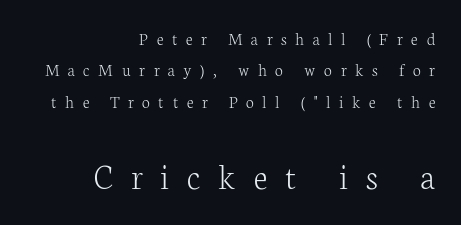
The horizontal fit of the characters is loose and conspicuously gappy. In terms of posture, this sample is upright. The characters are drawn with everyday or finer stroke widths. Clear beneath every line of the passage.
